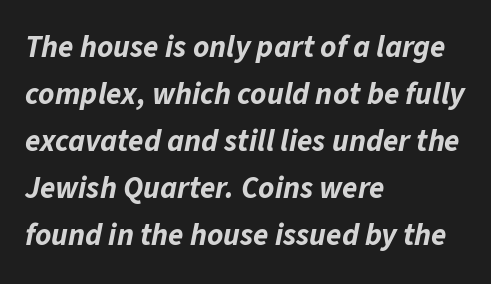
The image shows 31 px bold type, italic (leaning right); set left-aligned, normal line spacing (1.52x), normal letter spacing, not underlined; low stroke contrast and a medium x-height.
